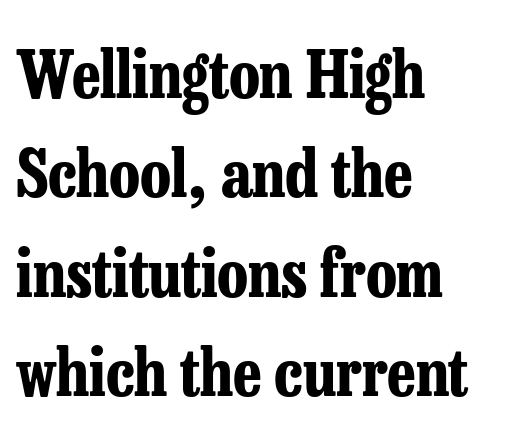
A student would call this left alignment; a typographer would say flush left, rag right. Bold? Absolutely — the strokes are thick and heavy. The strip under each line holds only bare page. A typesetter would call this zero additional tracking. The designer left line spacing at the default.
